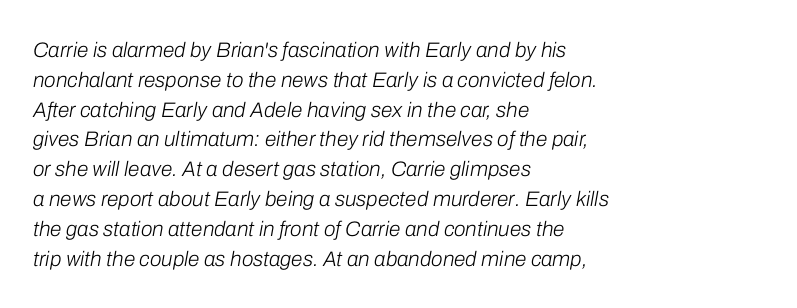
{"italic": "yes", "lean": "right", "slant_degrees": 10, "bold": "no", "underline": "no", "align": "left", "line_spacing": "normal", "line_spacing_ratio": 1.42, "letter_spacing": "normal", "letter_spacing_em": 0.0, "glyph_px": 21}
